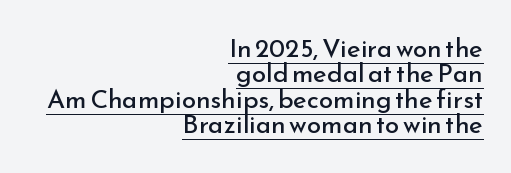
The typesetter has applied underlining to the passage shown. Tightly led — the rows are bunched. This sample uses an upright cut, with every glyph sitting square on the baseline. One-word summary of the alignment: right.
